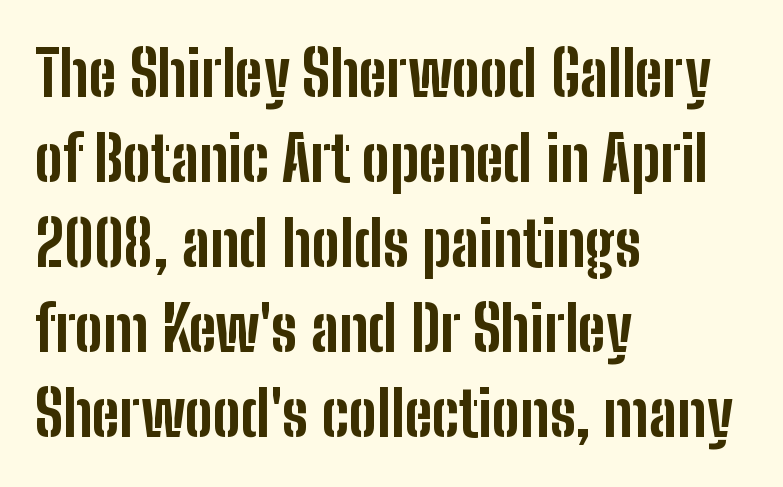
The image shows 63 px bold, condensed sans-serif type, upright; set left-aligned, normal line spacing (1.35x), normal letter spacing, not underlined; low stroke contrast and a medium x-height.
